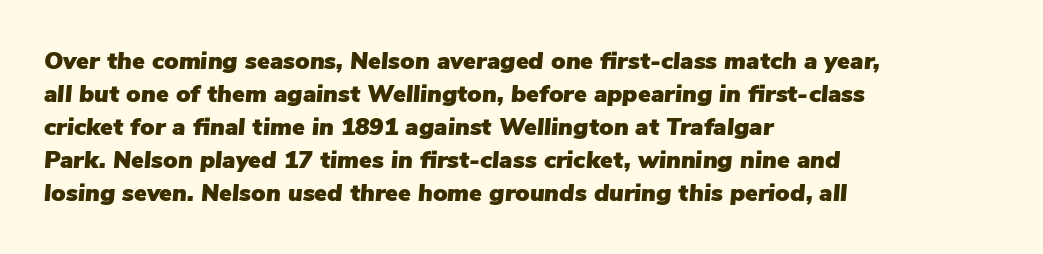
The image shows 24 px text type, italic (leaning right); set left-aligned, normal line spacing (1.37x), normal letter spacing, not underlined.
